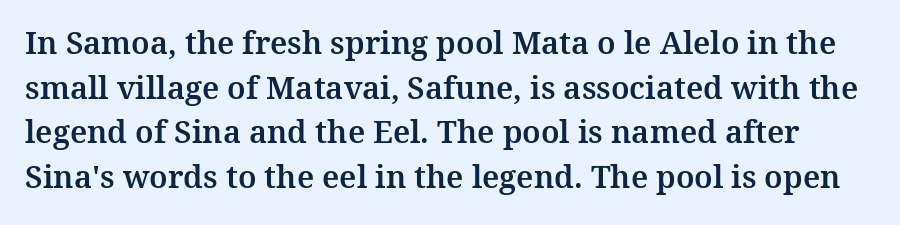
Each row of text sits above clean, open space. Successive baselines arrive at the customary interval. Examine the stroke ends and you'll spot serifs. Does the lettering tilt? It doesn't — this is upright. This sample uses plain, unmodified letter spacing. You could not count columns in this text — the font is proportionally spaced.
